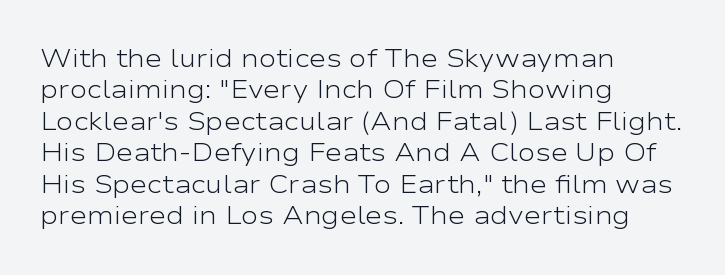
Q: Is the text bold? A: No.
Q: Is the text italic (slanted)? A: No, it is upright.
Q: Is the text underlined? A: No.
Q: How is the paragraph aligned? A: Left-aligned.
Q: Is the spacing between letters normal or unusually wide? A: Normal.
